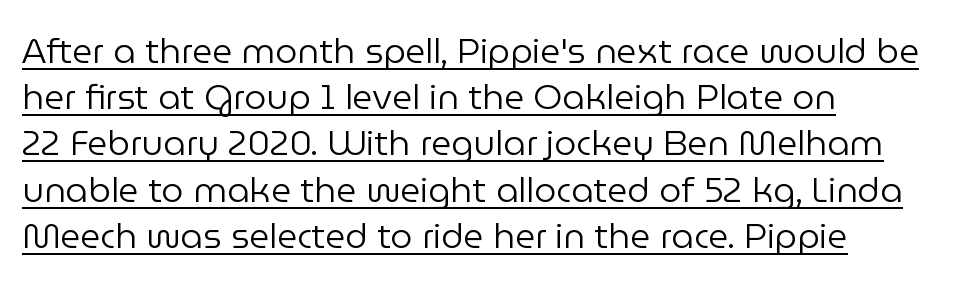
{"serif": "no", "italic": "no", "bold": "no", "weight": "regular", "width": "normal", "stroke_contrast": "low", "x_height": "medium", "monospaced": "no", "underline": "yes", "align": "left", "line_spacing": "normal", "line_spacing_ratio": 1.32, "letter_spacing": "normal", "letter_spacing_em": 0.0, "glyph_px": 35}
